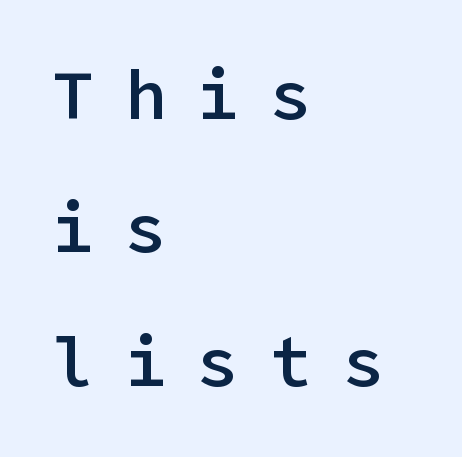
Short note: letters widely spaced. Plain, unruled lines of type. The type sits square on the baseline with zero lean. Widely set lines give the paragraph a tall, airy silhouette. This is the in-between weight designers call semibold or demi. This rendering uses left alignment, leaving the right contour irregular.
